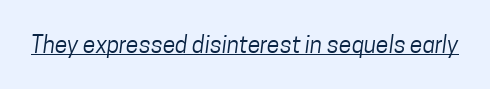
Q: Is the text bold? A: No.
Q: Is the text underlined? A: Yes.
Q: Is the spacing between letters normal or unusually wide? A: Normal.
